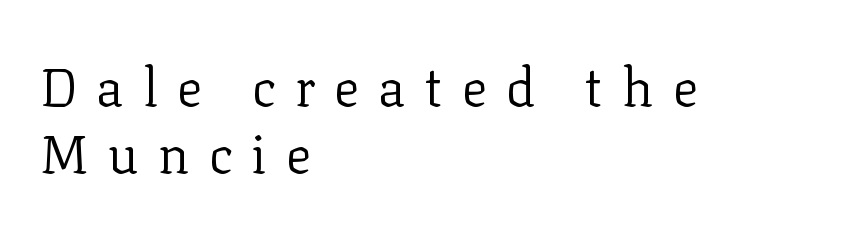
Q: Is the text bold? A: No.
Q: Is the text italic (slanted)? A: No, it is upright.
Q: Is the typeface a serif or a sans-serif typeface? A: Serif.
Q: Is the text underlined? A: No.
Q: How is the paragraph aligned? A: Left-aligned.
Q: Is the spacing between letters normal or unusually wide? A: Unusually wide.
Q: Is the spacing between lines tight, normal or loose? A: Normal.
Q: Width (condensed, normal, or wide)? A: Normal.
Q: Stroke contrast? A: Low.
Q: x-height? A: Medium.
Q: Monospaced? A: No.
